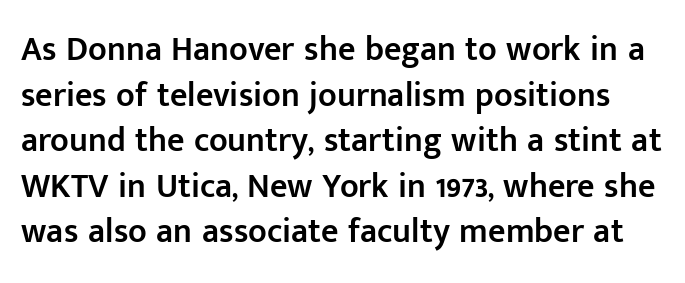
{"serif": "no", "italic": "no", "bold": "semi", "weight": "semibold", "width": "normal", "stroke_contrast": "low", "x_height": "medium", "monospaced": "no", "underline": "no", "line_spacing": "normal", "line_spacing_ratio": 1.34, "letter_spacing": "normal", "letter_spacing_em": 0.0, "glyph_px": 34}
